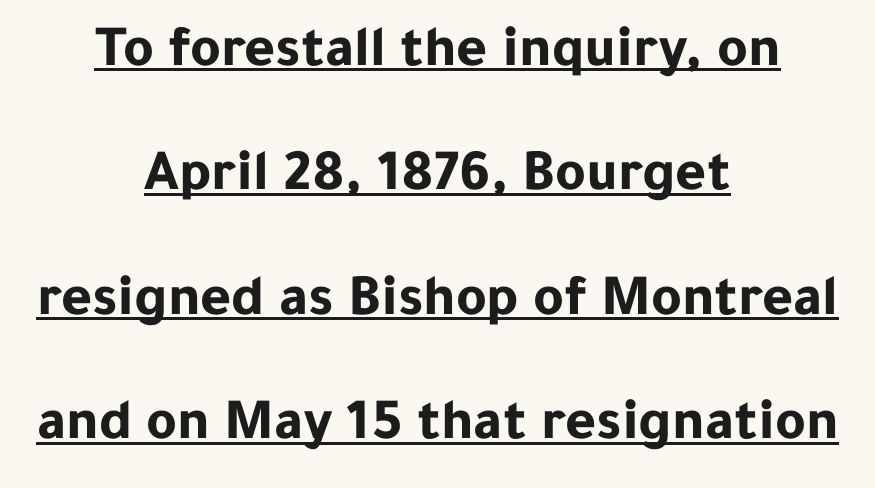
The face used here is a sans, in the tradition of grotesques and geometrics. Heavy, bold letterforms. You could not count columns in this text — the font is proportionally spaced. Widely set lines give the paragraph a tall, airy silhouette.
